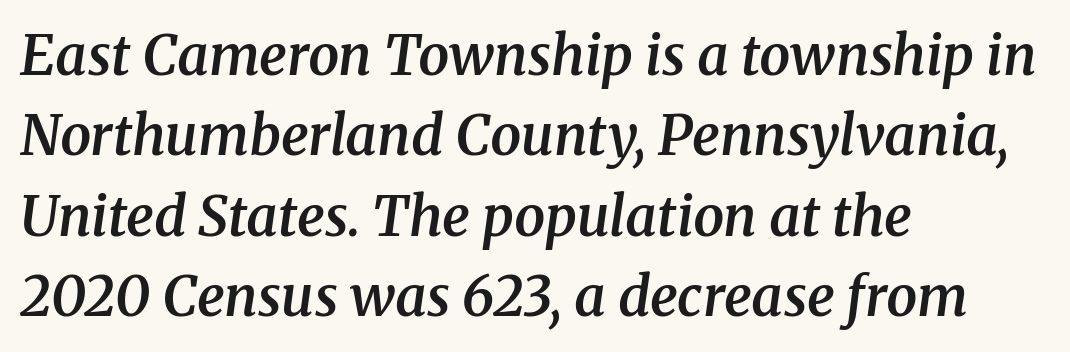
Think of a printed novel: that variable character pitch is what you see here. Slightly chunky letters — semibold, I'd say, not full bold. The text block is weighted toward the left margin, trailing off unevenly rightward. Line spacing here is normal. Designer's note — italics engaged.
